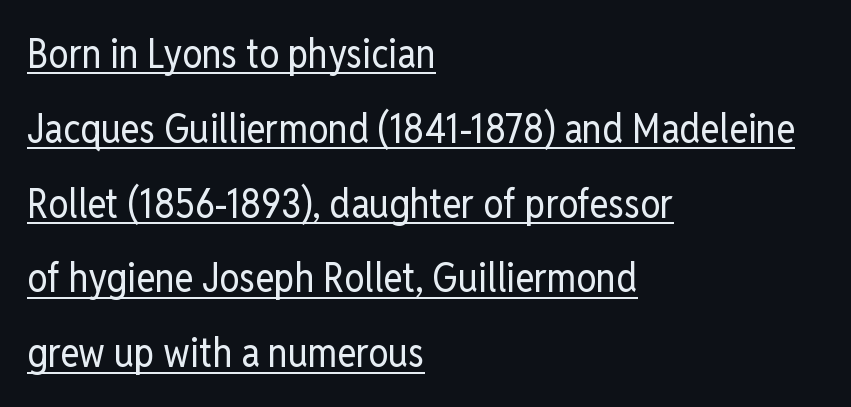
The image shows 40 px regular-weight, condensed sans-serif type, upright; set left-aligned, line spacing 1.87x, normal letter spacing, underlined; low stroke contrast and a medium x-height.
